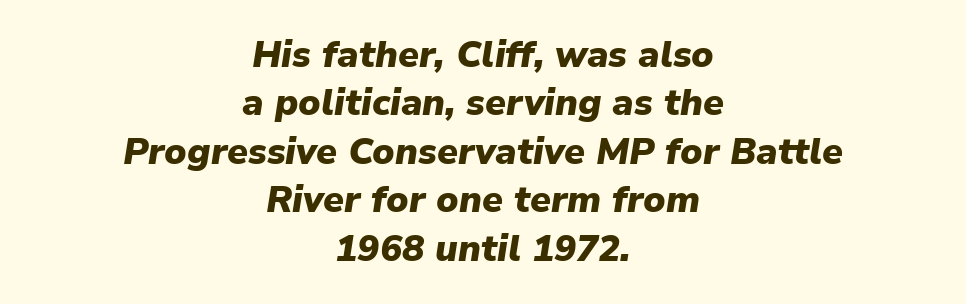
The image shows 37 px heavy type, italic (leaning right); set centered, normal line spacing (1.31x), normal letter spacing, not underlined; low stroke contrast and a medium x-height.
